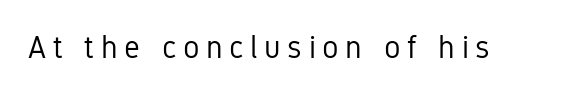
The image shows 31 px regular-weight, condensed sans-serif type, upright; set unusually wide letter spacing (+0.21 em), not underlined; low stroke contrast and a medium x-height.
